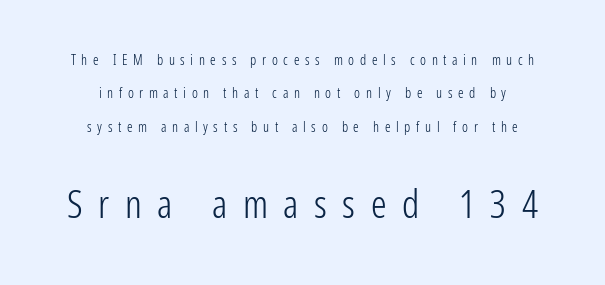
This sample has the flowing, uneven cadence of proportional lettering. No italicization has been applied; the sample stays upright. Unbolded letterforms with no extra heft. The block of text is sparse from top to bottom, with ample space between rows. The string is rendered with underlining switched off. A student would notice the bottom passage is typeset larger than what precedes it.
